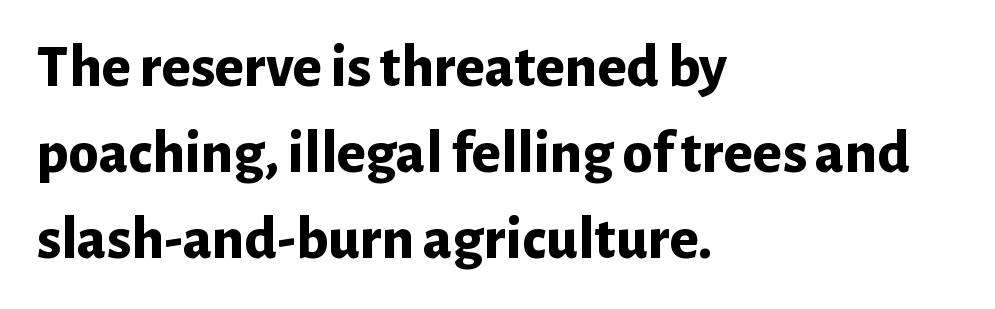
Q: Is the text bold? A: Yes.
Q: Is the text italic (slanted)? A: No, it is upright.
Q: Is the typeface a serif or a sans-serif typeface? A: Sans-serif.
Q: Is the text underlined? A: No.
Q: How is the paragraph aligned? A: Left-aligned.
Q: Is the spacing between letters normal or unusually wide? A: Normal.
Q: Is the spacing between lines tight, normal or loose? A: Normal.
Q: Width (condensed, normal, or wide)? A: Normal.
Q: Stroke contrast? A: Low.
Q: x-height? A: Medium.
Q: Monospaced? A: No.
